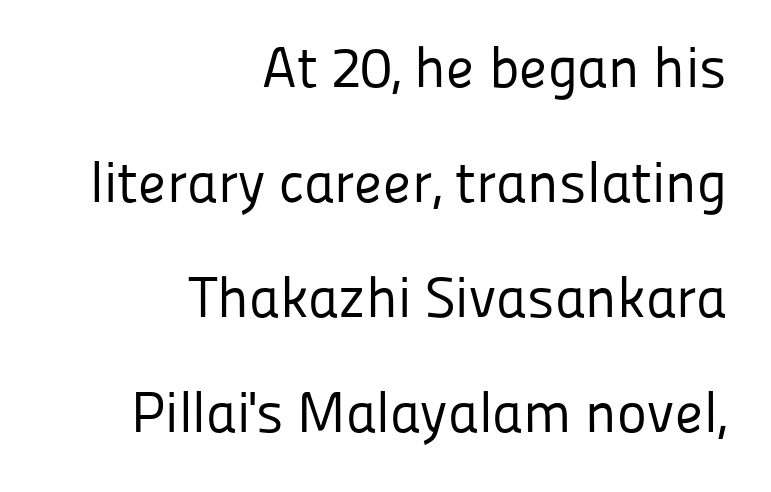
{"serif": "no", "italic": "no", "bold": "no", "weight": "regular", "width": "normal", "stroke_contrast": "low", "x_height": "medium", "monospaced": "no", "underline": "no", "align": "right", "line_spacing": "loose", "line_spacing_ratio": 2.02, "letter_spacing": "normal", "letter_spacing_em": 0.0, "glyph_px": 57}
